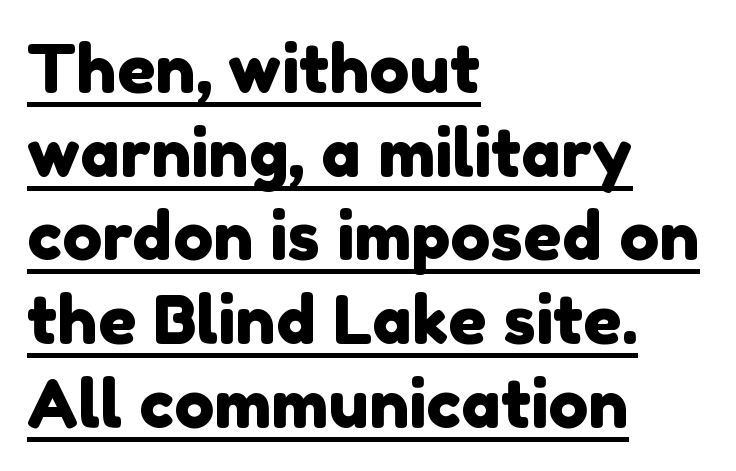
The text block is weighted toward the left margin, trailing off unevenly rightward. This sample carries an underscore along the baseline area. Spacing between characters is what you'd get straight out of the box. Each new line begins a customary step beneath the previous one.
